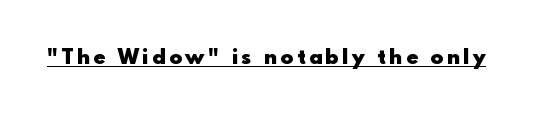
Do the letters lean? They stand straight. Compared with an ordinary text face, these strokes are far heavier — a full bold. Emphasis is given by a line drawn under the lettering.
